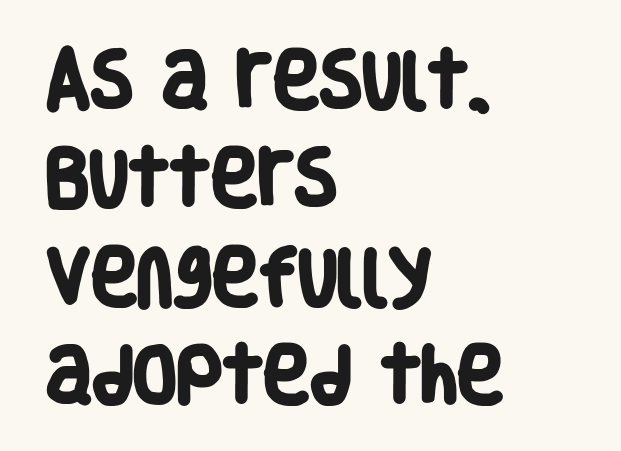
Q: Is the text bold? A: Yes.
Q: Is the typeface a serif or a sans-serif typeface? A: Sans-serif.
Q: Is the text underlined? A: No.
Q: How is the paragraph aligned? A: Left-aligned.
Q: Is the spacing between letters normal or unusually wide? A: Normal.
Q: Is the spacing between lines tight, normal or loose? A: Normal.
Q: Width (condensed, normal, or wide)? A: Condensed.
Q: Stroke contrast? A: Low.
Q: x-height? A: Large.
Q: Monospaced? A: No.
